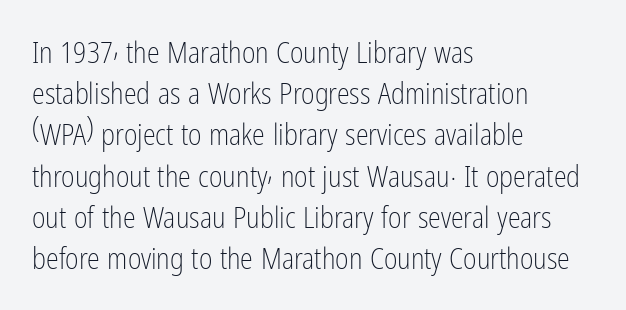
{"serif": "no", "italic": "no", "bold": "no", "weight": "light", "width": "condensed", "stroke_contrast": "low", "x_height": "medium", "monospaced": "no", "underline": "no", "align": "left", "line_spacing": "normal", "line_spacing_ratio": 1.42, "letter_spacing": "normal", "letter_spacing_em": 0.0, "glyph_px": 29}
